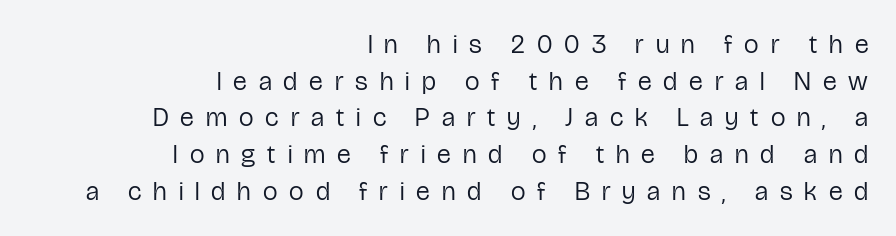
Vertical spacing — default. Line endings align vertically; line beginnings do not. Is the stroke heavy? The answer is a plain regular-or-lighter. Anything drawn beneath the words? Only blank space. The gaps between neighbouring characters are conspicuously large. When letters stand straight like this, we call the style roman or upright.
